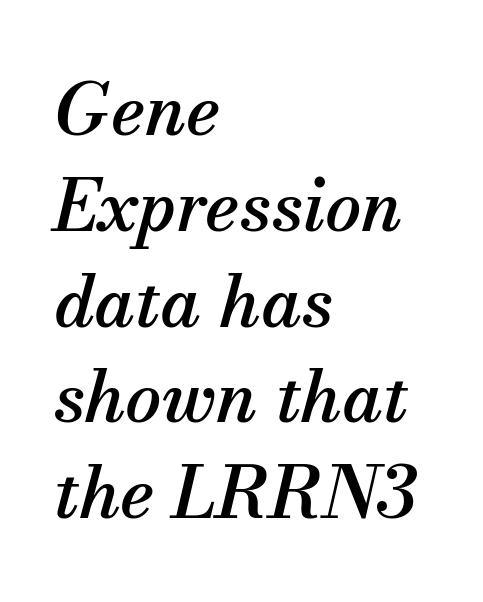
{"serif": "yes", "italic": "yes", "lean": "right", "slant_degrees": 13, "width": "normal", "stroke_contrast": "medium", "x_height": "small", "monospaced": "no", "underline": "no", "align": "left", "line_spacing": "normal", "line_spacing_ratio": 1.33, "letter_spacing": "normal", "letter_spacing_em": 0.0, "glyph_px": 72}
